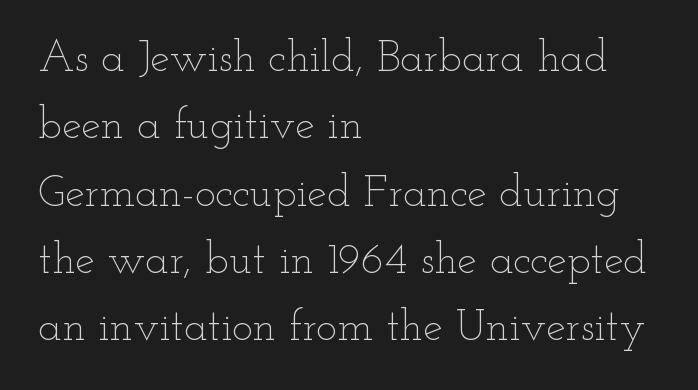
The letters look calm and open, with moderate or lighter stems. The lettering stays uniformly vertical, giving the passage a roman look. Is the block centered? No — it sits flush against the left margin. This sample has the flowing, uneven cadence of proportional lettering. If you measured baseline to baseline, you'd find a middling distance. A clean baseline with only descenders dipping below it.
